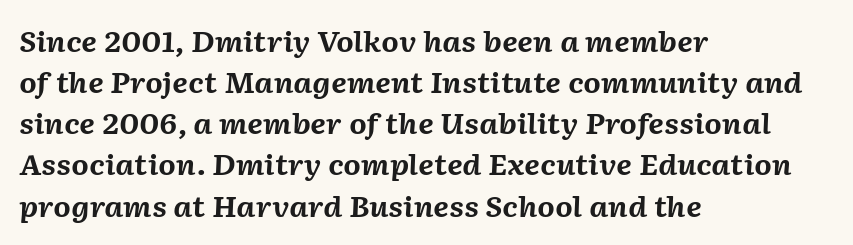
Does the weight exceed regular? Yes, all the way to bold. Think of a printed novel: that variable character pitch is what you see here. Line starts are locked; line ends wander. The vertical gap from one line to the next is medium. How are the letters spaced? Ordinarily, with no added tracking. Quick note: underline off.
